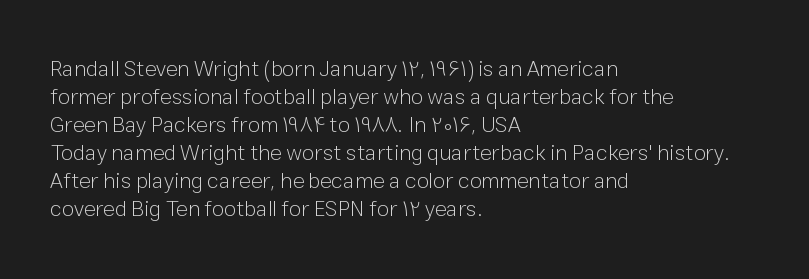
{"italic": "no", "bold": "no", "underline": "no", "align": "left", "line_spacing": "normal", "line_spacing_ratio": 1.27, "letter_spacing": "normal", "letter_spacing_em": 0.0, "glyph_px": 22}
